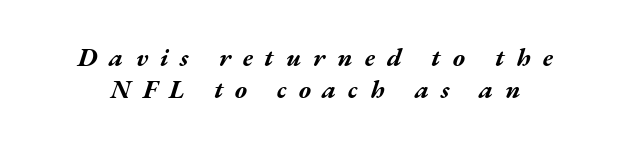
Q: Is the text bold? A: Yes.
Q: Is the text italic (slanted)? A: Yes, it leans right by about 17 degrees.
Q: Is the text underlined? A: No.
Q: Is the spacing between letters normal or unusually wide? A: Unusually wide.
Q: Is the spacing between lines tight, normal or loose? A: Normal.
